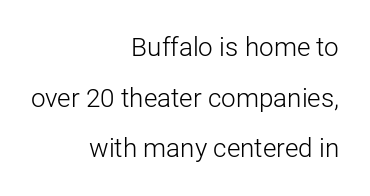
The image shows 26 px text type, upright; set right-aligned, loose line spacing (1.95x), normal letter spacing, not underlined.
